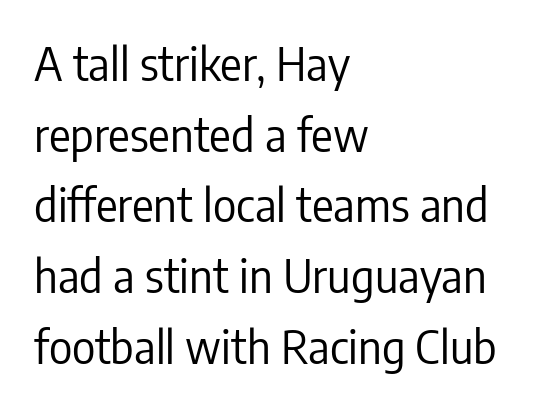
The image shows 45 px regular-weight, condensed sans-serif type, upright; set left-aligned, normal line spacing (1.57x), normal letter spacing, not underlined; low stroke contrast and a medium x-height.
